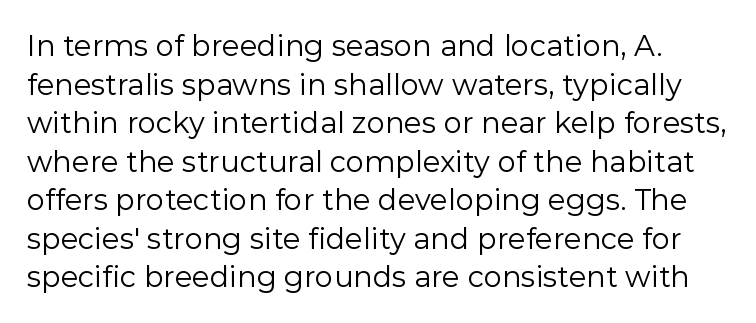
{"serif": "no", "italic": "no", "bold": "no", "weight": "regular", "width": "normal", "stroke_contrast": "low", "x_height": "medium", "monospaced": "no", "underline": "no", "line_spacing": "normal", "line_spacing_ratio": 1.33, "letter_spacing": "normal", "letter_spacing_em": 0.0, "glyph_px": 29}
